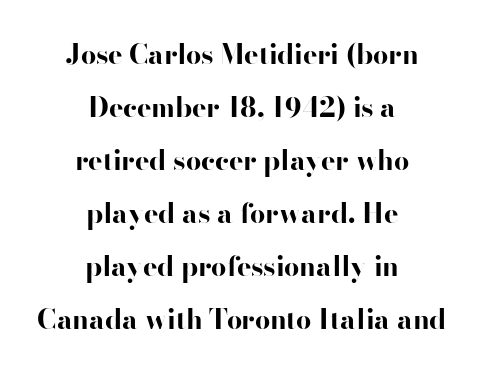
Does the weight exceed regular? Yes, all the way to bold. The lines are quadded center. Clear beneath every line of the passage. Characters follow at the spacing the type designer built in.
